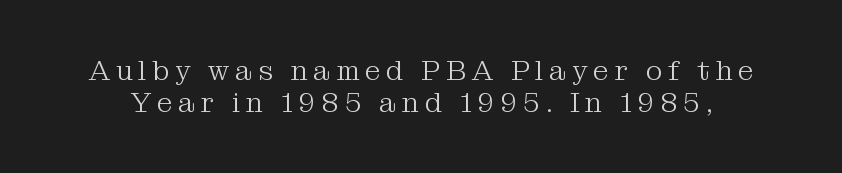
{"serif": "yes", "italic": "no", "bold": "no", "weight": "light", "width": "normal", "stroke_contrast": "medium", "x_height": "medium", "monospaced": "no", "underline": "no", "line_spacing": "tight", "line_spacing_ratio": 1.13, "letter_spacing": "wide", "letter_spacing_em": 0.21, "glyph_px": 28}
